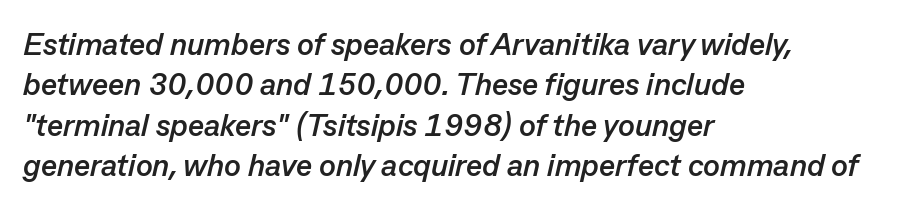
Q: Is the text bold? A: Yes.
Q: Is the text italic (slanted)? A: Yes, it leans right by about 13 degrees.
Q: Is the text underlined? A: No.
Q: How is the paragraph aligned? A: Left-aligned.
Q: Is the spacing between letters normal or unusually wide? A: Normal.
Q: Is the spacing between lines tight, normal or loose? A: Normal.
Q: Width (condensed, normal, or wide)? A: Normal.
Q: Stroke contrast? A: Low.
Q: x-height? A: Medium.
Q: Monospaced? A: No.
